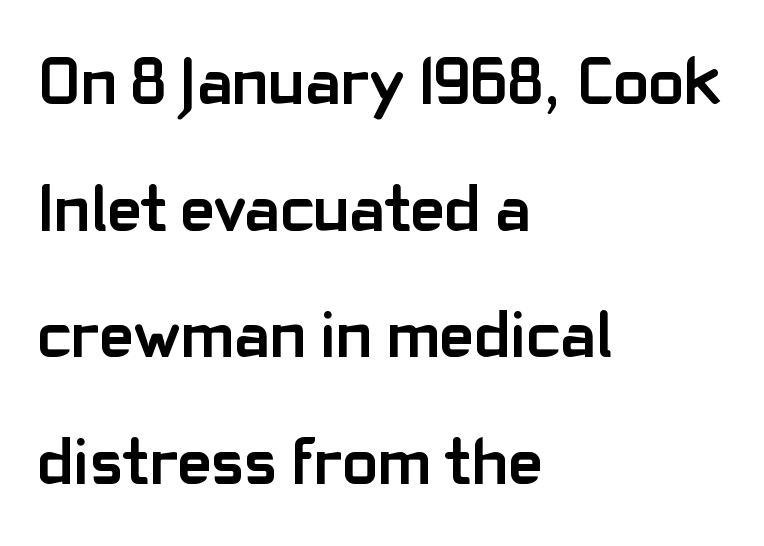
{"serif": "no", "italic": "no", "bold": "yes", "weight": "semibold", "width": "normal", "stroke_contrast": "low", "x_height": "medium", "monospaced": "no", "underline": "no", "align": "left", "line_spacing": "loose", "line_spacing_ratio": 1.92, "letter_spacing": "normal", "letter_spacing_em": 0.0, "glyph_px": 66}
